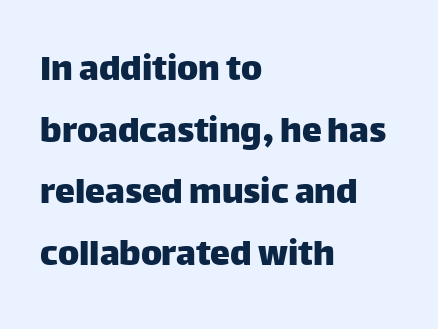
{"serif": "no", "italic": "no", "width": "normal", "stroke_contrast": "low", "x_height": "large", "monospaced": "no", "underline": "no", "align": "left", "line_spacing": "normal", "line_spacing_ratio": 1.54, "letter_spacing": "normal", "letter_spacing_em": 0.0, "glyph_px": 40}
